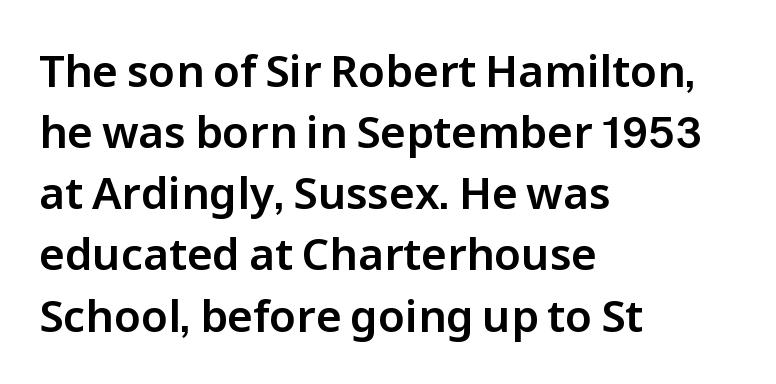
Q: Is the text italic (slanted)? A: No, it is upright.
Q: Is the typeface a serif or a sans-serif typeface? A: Sans-serif.
Q: Is the text underlined? A: No.
Q: How is the paragraph aligned? A: Left-aligned.
Q: Is the spacing between letters normal or unusually wide? A: Normal.
Q: Is the spacing between lines tight, normal or loose? A: Normal.
Q: Width (condensed, normal, or wide)? A: Normal.
Q: Stroke contrast? A: Low.
Q: x-height? A: Medium.
Q: Monospaced? A: No.
